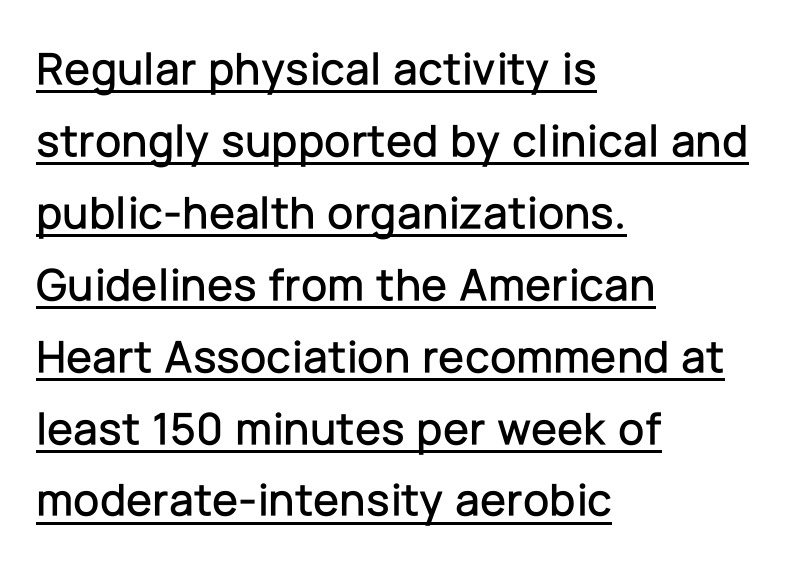
Q: Is the text italic (slanted)? A: No, it is upright.
Q: Is the typeface a serif or a sans-serif typeface? A: Sans-serif.
Q: Is the text underlined? A: Yes.
Q: How is the paragraph aligned? A: Left-aligned.
Q: Is the spacing between letters normal or unusually wide? A: Normal.
Q: Is the spacing between lines tight, normal or loose? A: Normal.
Q: Width (condensed, normal, or wide)? A: Normal.
Q: Stroke contrast? A: Low.
Q: x-height? A: Medium.
Q: Monospaced? A: No.
